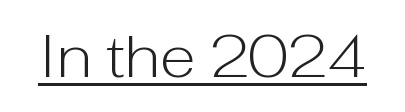
Q: Is the text bold? A: No.
Q: Is the text italic (slanted)? A: No, it is upright.
Q: Is the typeface a serif or a sans-serif typeface? A: Sans-serif.
Q: Is the text underlined? A: Yes.
Q: Is the spacing between letters normal or unusually wide? A: Normal.
Q: Width (condensed, normal, or wide)? A: Normal.
Q: Stroke contrast? A: Low.
Q: x-height? A: Medium.
Q: Monospaced? A: No.
